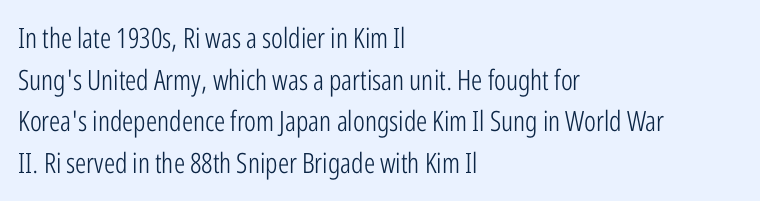
{"serif": "no", "italic": "no", "bold": "no", "weight": "light", "width": "condensed", "stroke_contrast": "low", "x_height": "medium", "monospaced": "no", "underline": "no", "align": "left", "line_spacing": "normal", "line_spacing_ratio": 1.49, "letter_spacing": "normal", "letter_spacing_em": 0.0, "glyph_px": 28}
